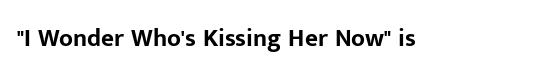
{"italic": "no", "bold": "yes", "underline": "no", "letter_spacing": "normal", "letter_spacing_em": 0.0, "glyph_px": 25}
